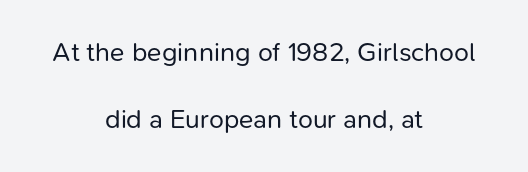
Q: Is the text bold? A: No.
Q: Is the text italic (slanted)? A: No, it is upright.
Q: Is the text underlined? A: No.
Q: How is the paragraph aligned? A: Centered.
Q: Is the spacing between letters normal or unusually wide? A: Normal.
Q: Is the spacing between lines tight, normal or loose? A: Loose.
